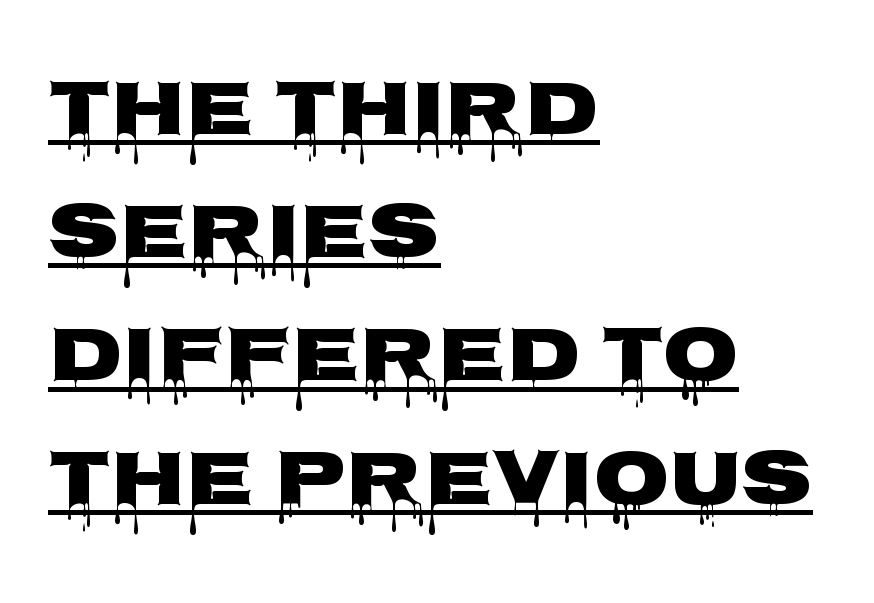
Q: Is the text italic (slanted)? A: No, it is upright.
Q: Is the typeface a serif or a sans-serif typeface? A: Sans-serif.
Q: Is the text underlined? A: Yes.
Q: How is the paragraph aligned? A: Left-aligned.
Q: Is the spacing between letters normal or unusually wide? A: Normal.
Q: Is the spacing between lines tight, normal or loose? A: Normal.
Q: Width (condensed, normal, or wide)? A: Wide.
Q: Stroke contrast? A: Low.
Q: x-height? A: Large.
Q: Monospaced? A: No.
